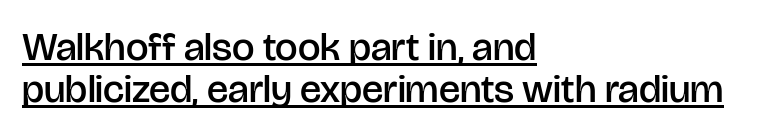
The image shows 40 px semibold sans-serif type, upright; set left-aligned, tight line spacing (1.04x), normal letter spacing, underlined; low stroke contrast and a large x-height.
